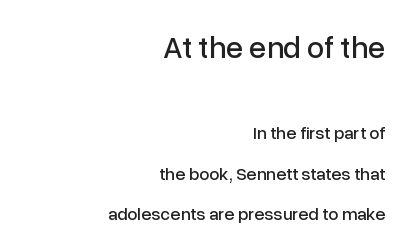
{"serif": "no", "italic": "no", "width": "normal", "stroke_contrast": "low", "x_height": "medium", "monospaced": "no", "underline": "no", "align": "right", "line_spacing": "loose", "line_spacing_ratio": 2.26, "letter_spacing": "normal", "letter_spacing_em": 0.0, "larger_block": "first", "size_ratio": 1.72, "glyph_px": 31}
